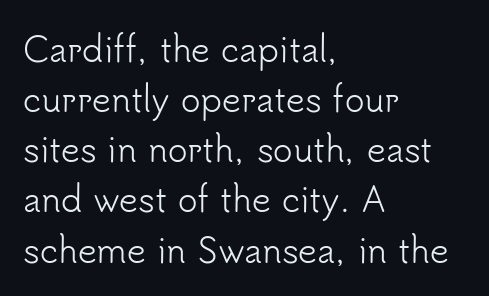
Honestly, the letter spacing is just normal — you wouldn't notice it. The block of text has a typical density, with ordinary space between rows. The strip under each line holds only bare page. The cut favours lightness, reaching ordinary text weight at its darkest.
